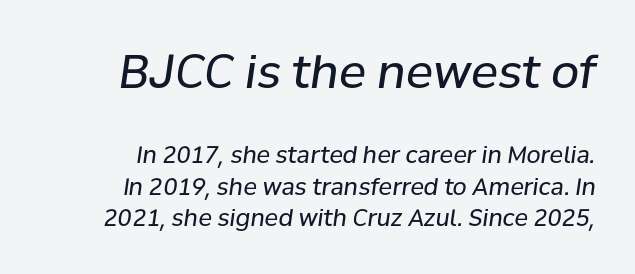
Vertically, the passage feels balanced, rows spaced as you'd expect. This sample has the flowing, uneven cadence of proportional lettering. Would a proofreader flag this as italicized? Yes. Standard letterfit; no display-style spreading of the glyphs. Unbolded letterforms with no extra heft.
